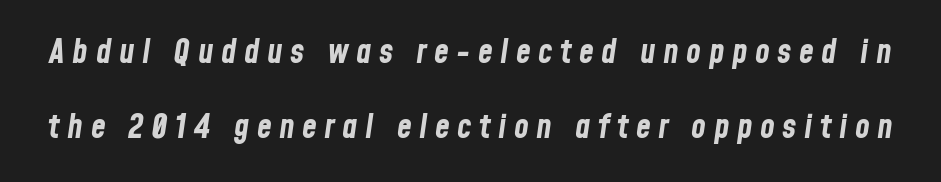
Each new line begins a long way beneath the previous one. Varying glyph widths throughout — classic text-font behaviour. Display-style spreading of the glyphs; the letterfit is very open. Would a proofreader flag this as italicized? Yes. Letters rest on an invisible, unmarked baseline. The strokes are fattened all the way to bold.
